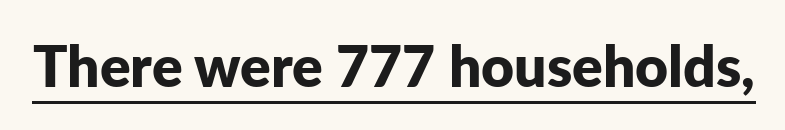
{"serif": "no", "italic": "no", "bold": "yes", "weight": "bold", "width": "normal", "stroke_contrast": "low", "x_height": "medium", "monospaced": "no", "underline": "yes", "letter_spacing": "normal", "letter_spacing_em": 0.0, "glyph_px": 57}
